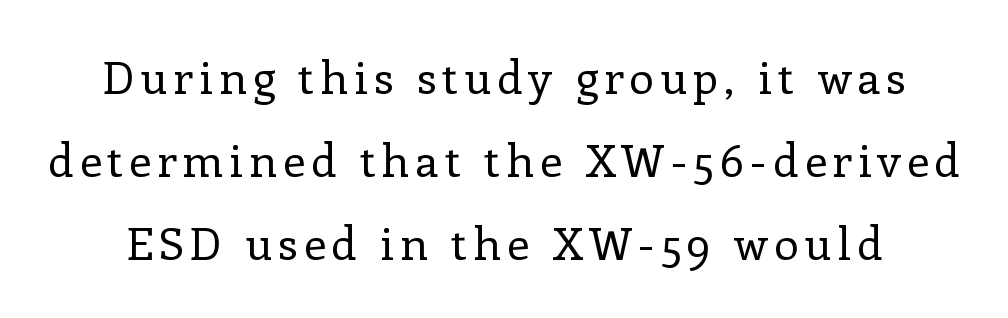
{"serif": "yes", "italic": "no", "bold": "no", "weight": "regular", "width": "normal", "stroke_contrast": "low", "x_height": "medium", "monospaced": "no", "underline": "no", "line_spacing_ratio": 1.85, "glyph_px": 45}
